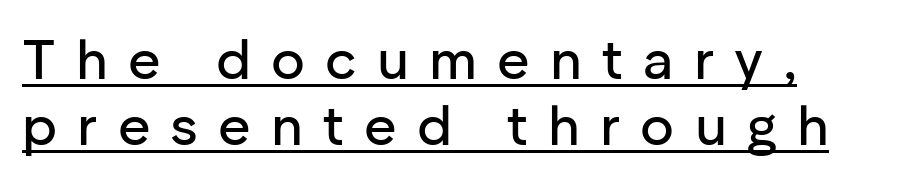
{"serif": "no", "italic": "no", "width": "normal", "stroke_contrast": "low", "x_height": "medium", "monospaced": "no", "underline": "yes", "align": "left", "line_spacing_ratio": 1.18, "letter_spacing": "wide", "letter_spacing_em": 0.36, "glyph_px": 56}
